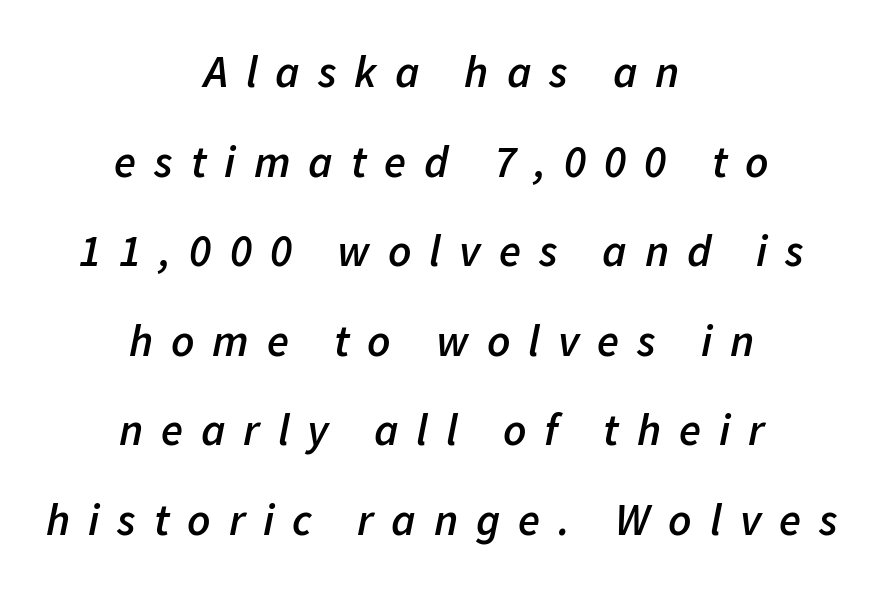
Q: Is the text bold? A: Semi-bold.
Q: Is the text italic (slanted)? A: Yes, it leans right by about 11 degrees.
Q: Is the text underlined? A: No.
Q: How is the paragraph aligned? A: Centered.
Q: Is the spacing between letters normal or unusually wide? A: Unusually wide.
Q: Is the spacing between lines tight, normal or loose? A: Loose.
Q: Width (condensed, normal, or wide)? A: Normal.
Q: Stroke contrast? A: Low.
Q: x-height? A: Medium.
Q: Monospaced? A: No.
